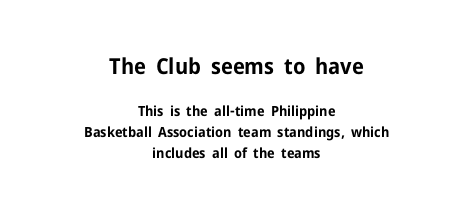
Block one is the big one; block two sits smaller underneath. Compared with a flush-left layout, this one balances lines on the center instead. Ordinary non-slanted type is in use. Caption: standard tracking, unaltered. The designer left line spacing at the default. You'd pick this weight for a headline — it's a proper bold.
